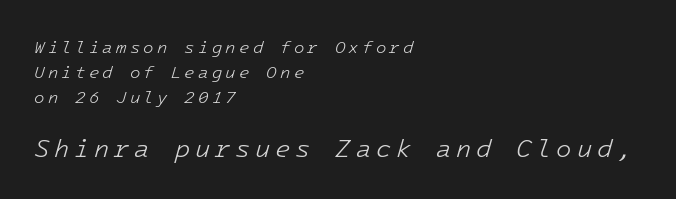
{"italic": "yes", "lean": "right", "slant_degrees": 16, "bold": "no", "underline": "no", "align": "left", "line_spacing": "normal", "line_spacing_ratio": 1.47, "larger_block": "second", "size_ratio": 1.47, "glyph_px": 25}
